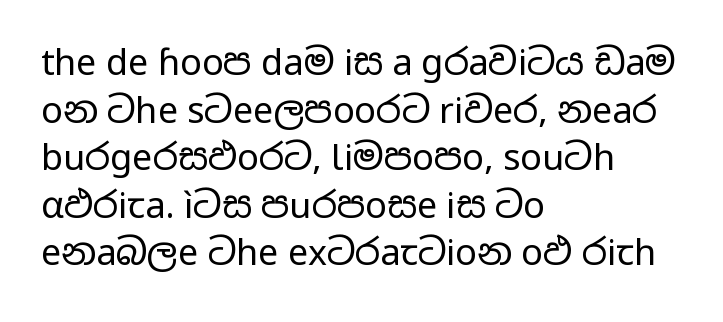
{"serif": "no", "italic": "no", "bold": "no", "weight": "regular", "width": "wide", "stroke_contrast": "low", "x_height": "medium", "monospaced": "no", "underline": "no", "align": "left", "line_spacing": "normal", "line_spacing_ratio": 1.32, "letter_spacing": "normal", "letter_spacing_em": 0.0, "glyph_px": 36}
